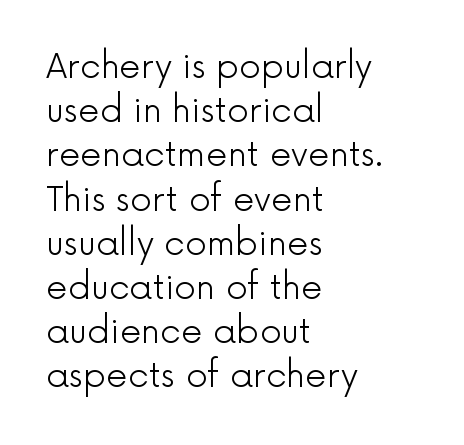
{"serif": "no", "italic": "no", "bold": "no", "weight": "light", "width": "normal", "x_height": "medium", "monospaced": "no", "underline": "no", "align": "left", "line_spacing": "normal", "line_spacing_ratio": 1.3, "letter_spacing": "normal", "letter_spacing_em": 0.0, "glyph_px": 34}
